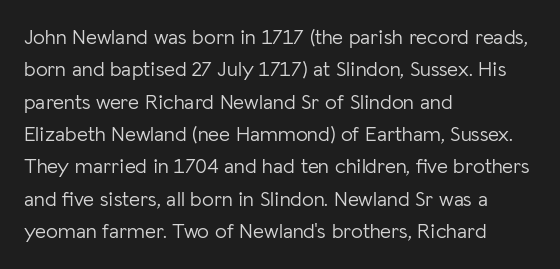
Words float on clear page, feet unadorned. Letters have the restrained weight of plain body copy at most. Horizontal alignment here is leftward, the default for most running prose. Whoever set this chose a conventional vertical rhythm. This sample uses an upright cut, with every glyph sitting square on the baseline.
